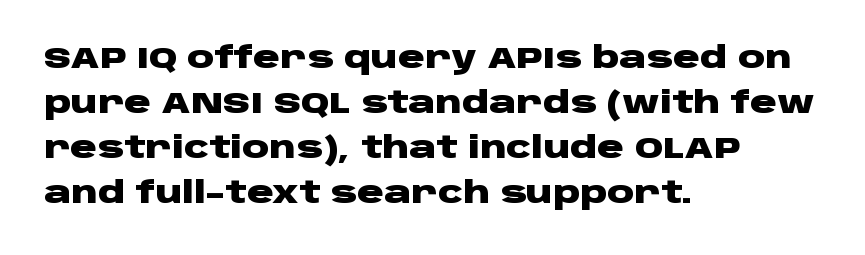
The gap between lines stays unmarked. Is the block centered? No — it sits flush against the left margin. Italic? Not at all — the glyphs are vertical. One glance says typical: line gaps are just what's usual.
